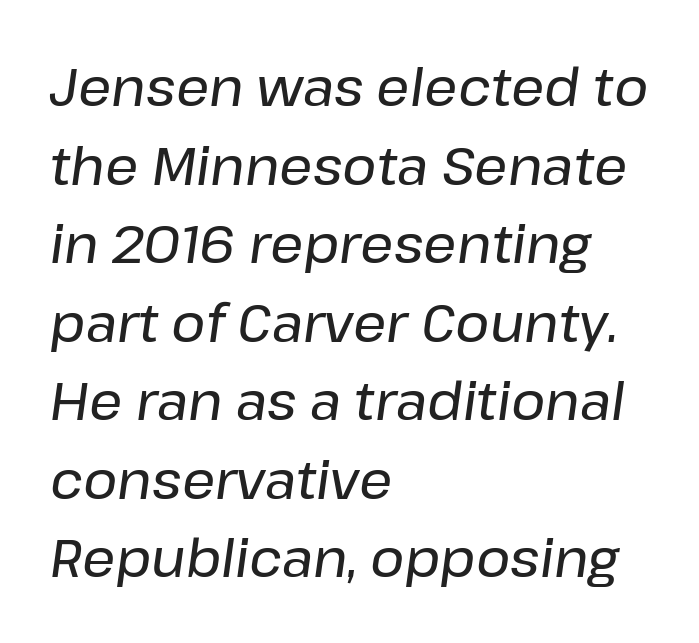
Proportional: the letters do not fall into vertical columns. Just letters on the line, the space beneath them empty. Characters follow at the spacing the type designer built in. Does the lettering tilt? It does — this is italic. Honestly, the row spacing looks completely unremarkable.
